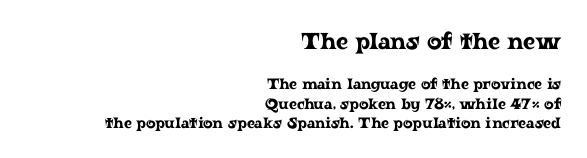
The image shows 23 px text type, upright; set right-aligned, normal line spacing (1.3x), normal letter spacing, not underlined; the first (top) block is 1.53x larger.
